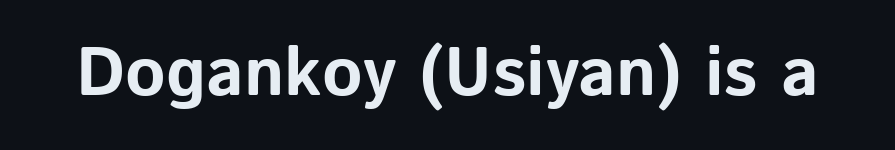
Q: Is the text bold? A: Yes.
Q: Is the text italic (slanted)? A: No, it is upright.
Q: Is the typeface a serif or a sans-serif typeface? A: Sans-serif.
Q: Is the text underlined? A: No.
Q: Is the spacing between letters normal or unusually wide? A: Normal.
Q: Width (condensed, normal, or wide)? A: Normal.
Q: Stroke contrast? A: Low.
Q: x-height? A: Medium.
Q: Monospaced? A: No.
